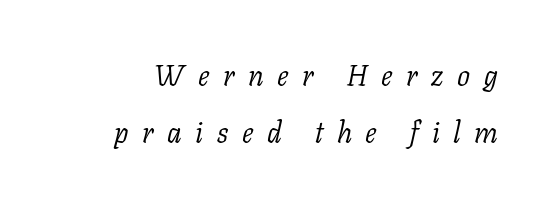
{"serif": "yes", "italic": "yes", "lean": "right", "slant_degrees": 11, "bold": "no", "weight": "light", "width": "normal", "stroke_contrast": "low", "x_height": "medium", "monospaced": "no", "underline": "no", "line_spacing": "loose", "line_spacing_ratio": 1.96, "letter_spacing": "wide", "letter_spacing_em": 0.47, "glyph_px": 29}
